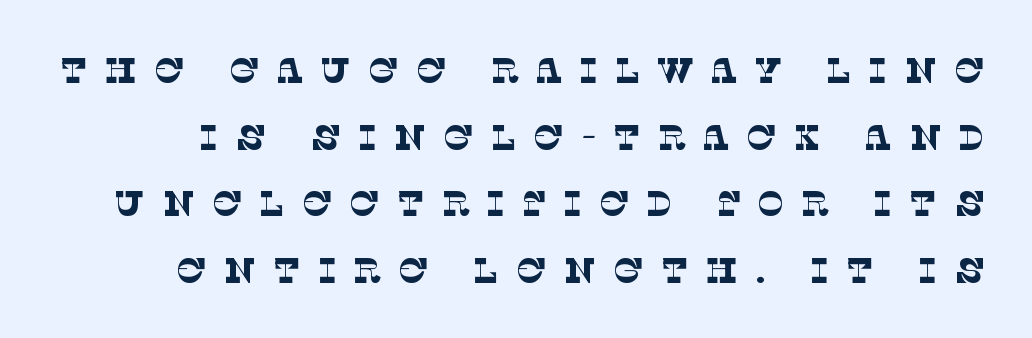
The image shows 36 px thin serif type; set line spacing 1.85x, unusually wide letter spacing (+0.46 em), not underlined; low stroke contrast and a large x-height.
